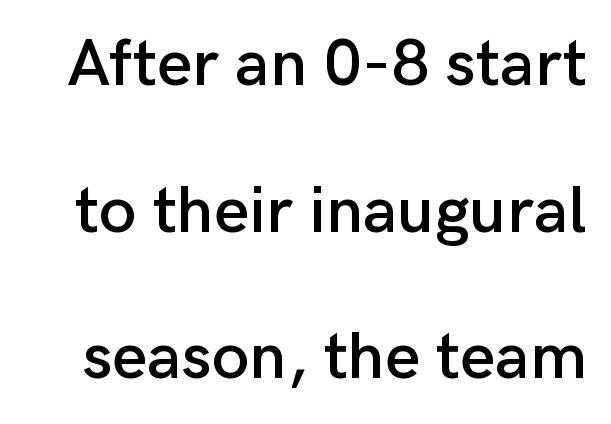
{"serif": "no", "italic": "no", "width": "normal", "stroke_contrast": "low", "x_height": "medium", "monospaced": "no", "underline": "no", "line_spacing": "loose", "line_spacing_ratio": 2.19, "letter_spacing": "normal", "letter_spacing_em": 0.0, "glyph_px": 67}
